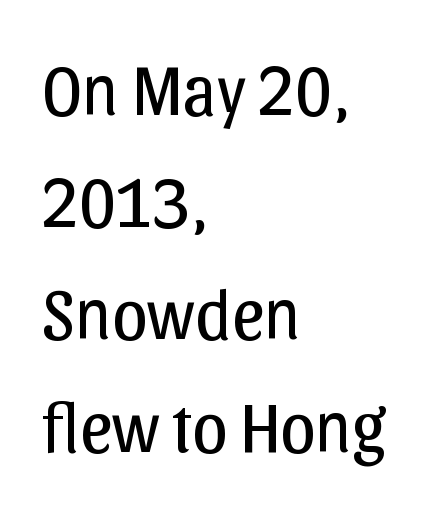
The image shows 71 px regular-weight sans-serif type, upright; set left-aligned, normal line spacing (1.58x), normal letter spacing, not underlined; low stroke contrast and a medium x-height.
